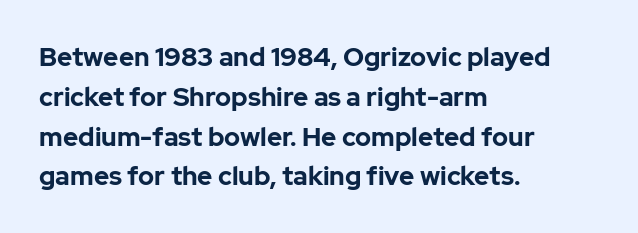
{"italic": "no", "bold": "yes", "underline": "no", "align": "left", "line_spacing": "normal", "line_spacing_ratio": 1.53, "letter_spacing": "normal", "letter_spacing_em": 0.0, "glyph_px": 26}
